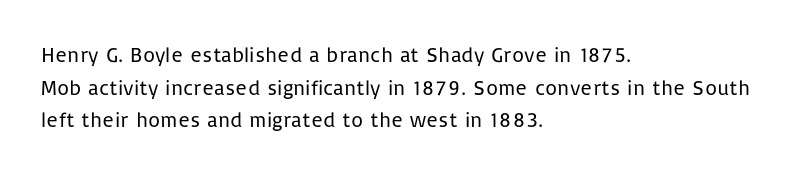
The image shows 21 px text type, upright; set left-aligned, normal line spacing (1.55x), normal letter spacing, not underlined.
